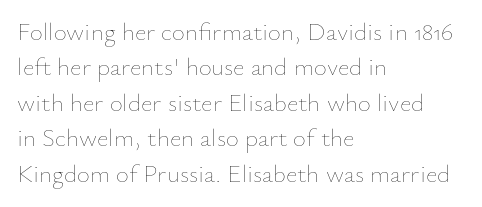
{"italic": "no", "bold": "no", "underline": "no", "align": "left", "line_spacing": "normal", "line_spacing_ratio": 1.42, "letter_spacing": "normal", "letter_spacing_em": 0.0, "glyph_px": 25}
